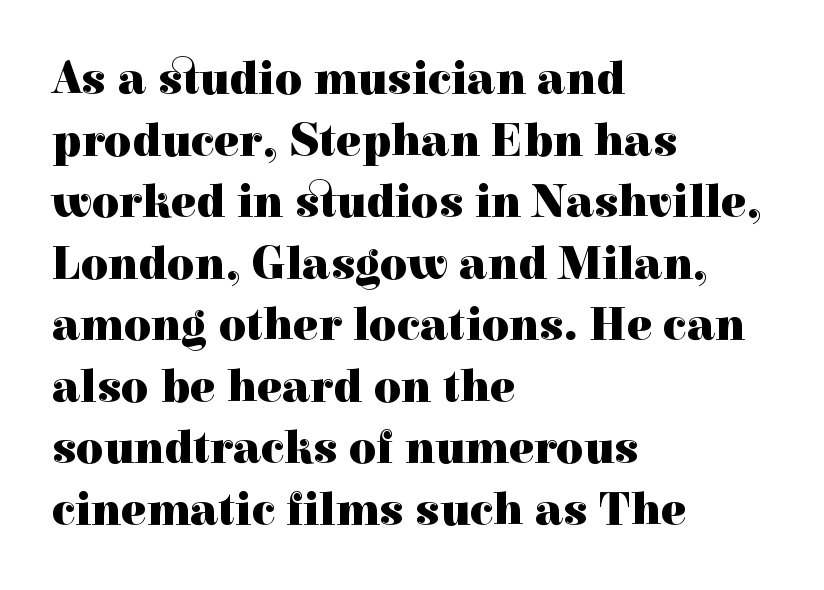
{"serif": "yes", "italic": "no", "bold": "yes", "weight": "heavy", "width": "normal", "x_height": "medium", "monospaced": "no", "underline": "no", "align": "left", "line_spacing": "normal", "line_spacing_ratio": 1.31, "letter_spacing": "normal", "letter_spacing_em": 0.0, "glyph_px": 47}
